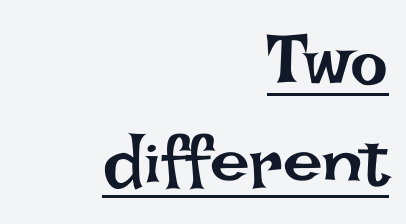
Every character sits straight up, as roman type does. No heavy texture on the line: the type isn't bold. The rows are spaced the way most documents space them. A continuous stroke trails under the words, as in a hyperlink. The paragraph shown leans on its right margin.
